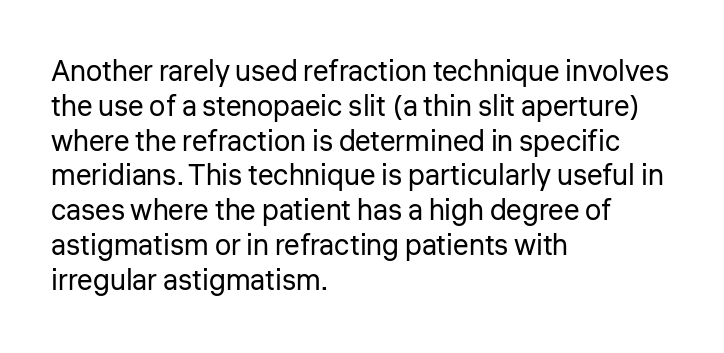
The image shows 29 px regular-weight sans-serif type, upright; set left-aligned, line spacing 1.2x, normal letter spacing, not underlined; low stroke contrast and a medium x-height.
